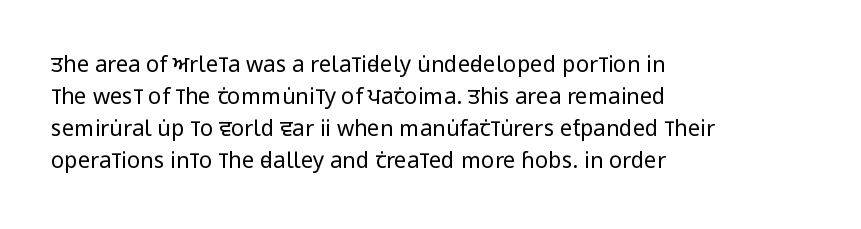
The image shows 22 px text type, upright; set left-aligned, normal line spacing (1.46x), normal letter spacing, not underlined.
